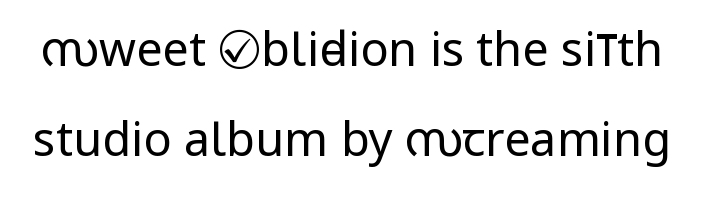
The axis of the letterforms is exactly vertical. Is the letter spacing exaggerated? No — it looks like the ordinary default. Check under the words: just untouched page. Letters have the restrained weight of plain body copy at most. The passage shown is typeset with a sans-serif family. The vertical gap from one line to the next is large.
